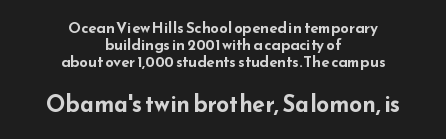
The image shows 23 px bold type, upright; set centered, tight line spacing (1.15x), normal letter spacing, not underlined; the second (bottom) block is 1.53x larger.
